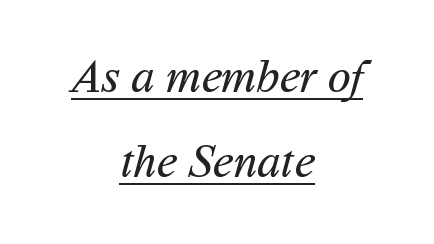
Q: Is the text bold? A: No.
Q: Is the typeface a serif or a sans-serif typeface? A: Sans-serif.
Q: Is the text underlined? A: Yes.
Q: How is the paragraph aligned? A: Centered.
Q: Is the spacing between letters normal or unusually wide? A: Normal.
Q: Width (condensed, normal, or wide)? A: Normal.
Q: Stroke contrast? A: Medium.
Q: x-height? A: Medium.
Q: Monospaced? A: No.
